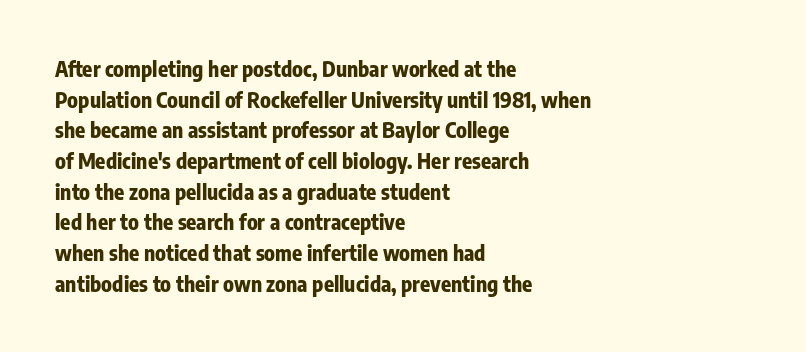
The image shows 21 px bold type, upright; set left-aligned, normal line spacing (1.46x), normal letter spacing, not underlined.
